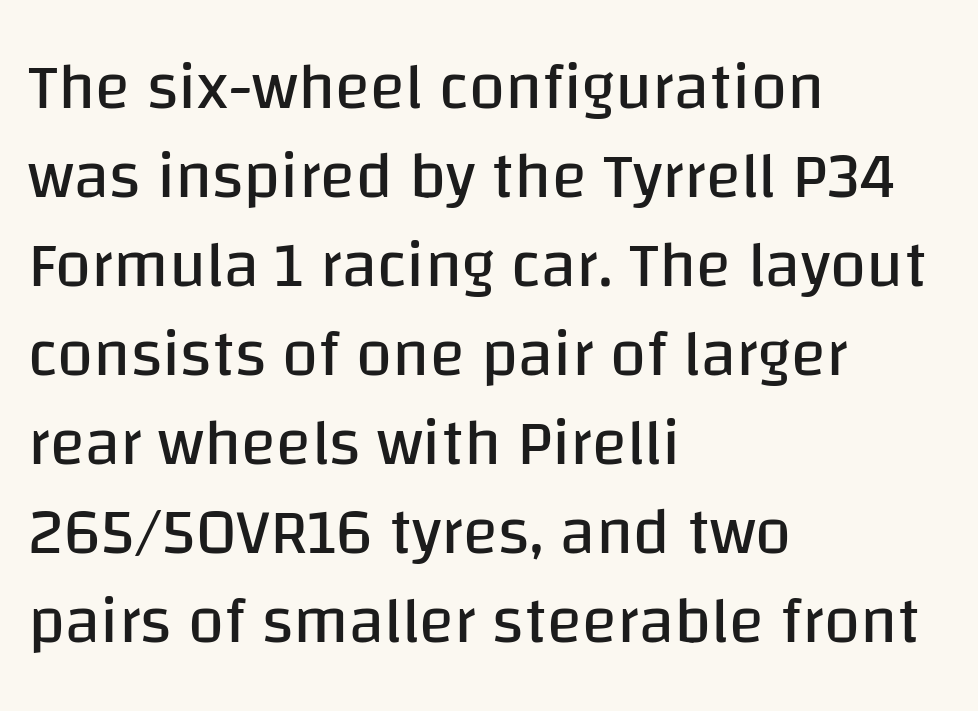
The image shows 65 px regular-weight sans-serif type, upright; set left-aligned, normal line spacing (1.37x), normal letter spacing, not underlined; low stroke contrast and a large x-height.
